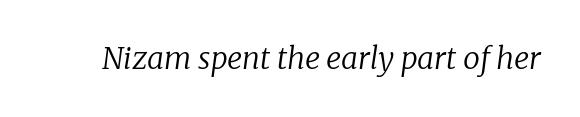
The image shows 30 px regular-weight serif type, italic (leaning right); set normal letter spacing, not underlined; low stroke contrast and a medium x-height.
